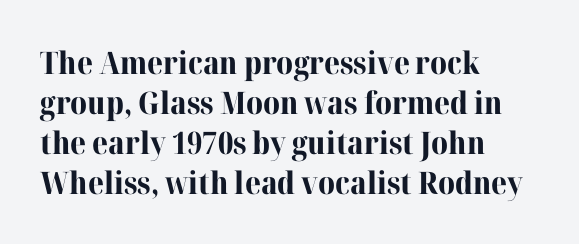
The setting favours the left margin, as ordinary paragraphs usually do. Tall strokes in this sample are plumb rather than angled. This rendering leaves character spacing at its baseline value. Each letter keeps its own natural width here, so spacing adapts to shape.
